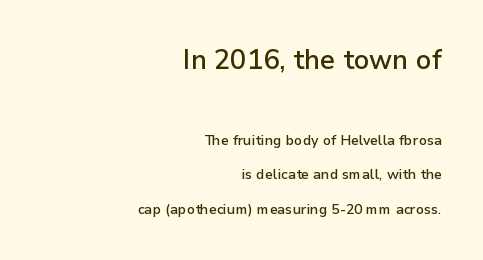
{"italic": "no", "bold": "semi", "underline": "no", "align": "right", "line_spacing": "loose", "line_spacing_ratio": 2.48, "letter_spacing": "normal", "letter_spacing_em": 0.0, "larger_block": "first", "size_ratio": 1.93, "glyph_px": 27}
